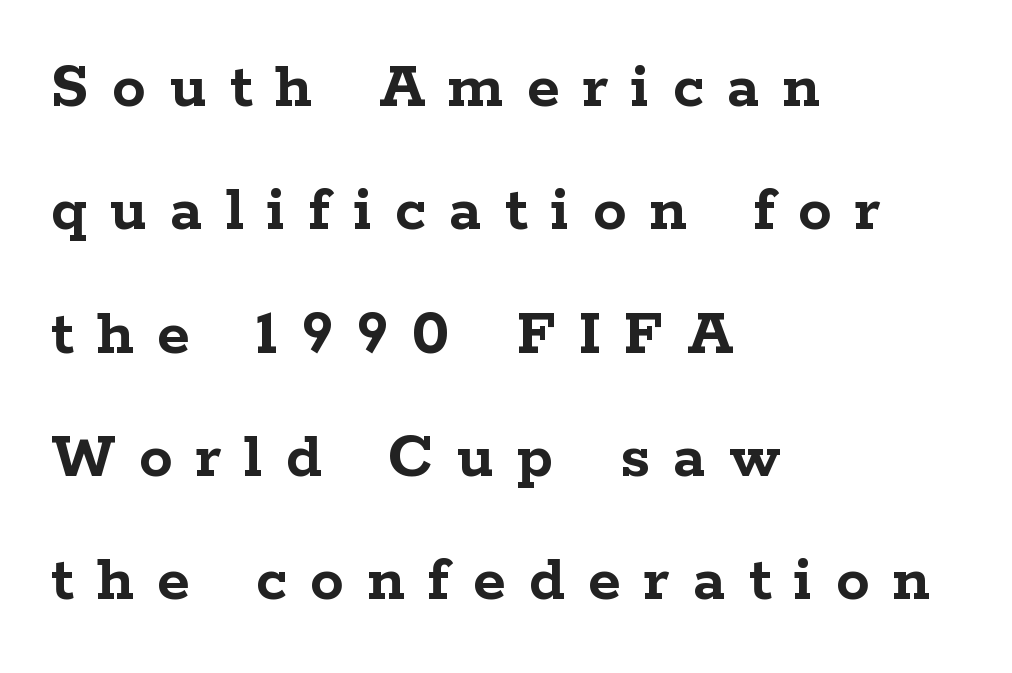
Q: Is the text bold? A: Yes.
Q: Is the text italic (slanted)? A: No, it is upright.
Q: Is the typeface a serif or a sans-serif typeface? A: Serif.
Q: Is the text underlined? A: No.
Q: How is the paragraph aligned? A: Left-aligned.
Q: Is the spacing between letters normal or unusually wide? A: Unusually wide.
Q: Width (condensed, normal, or wide)? A: Wide.
Q: Stroke contrast? A: Low.
Q: x-height? A: Medium.
Q: Monospaced? A: No.
